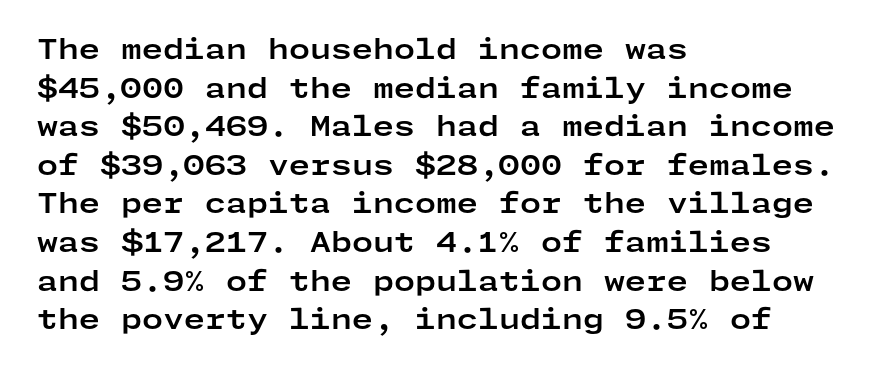
Q: Is the text bold? A: Yes.
Q: Is the text italic (slanted)? A: No, it is upright.
Q: Is the text underlined? A: No.
Q: How is the paragraph aligned? A: Left-aligned.
Q: Is the spacing between letters normal or unusually wide? A: Normal.
Q: Is the spacing between lines tight, normal or loose? A: Normal.
